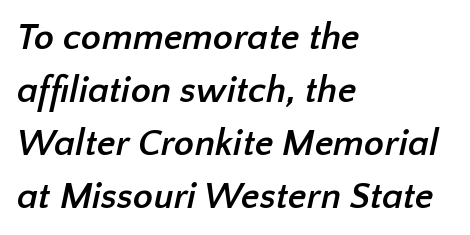
The image shows 37 px semibold sans-serif type; set left-aligned, normal line spacing (1.43x), normal letter spacing, not underlined; low stroke contrast and a medium x-height.
